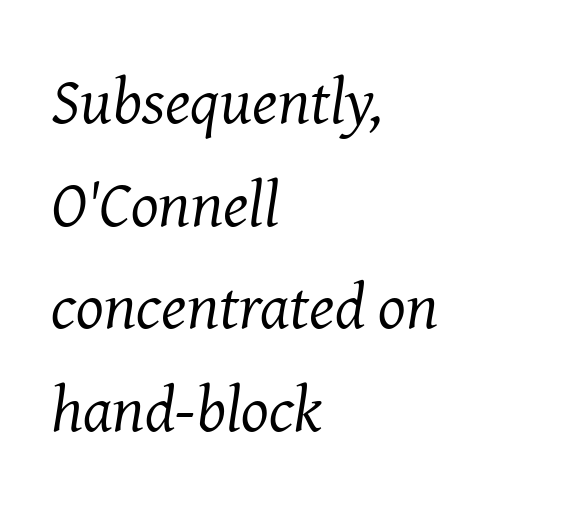
Vertical spacing — default. The weight would be labelled regular, book, light, or lighter still. These lines are composed in type with serifs. Spacing verdict: proportional, widths tailored to each character. Every row of glyphs begins at an identical x-position on the left.
